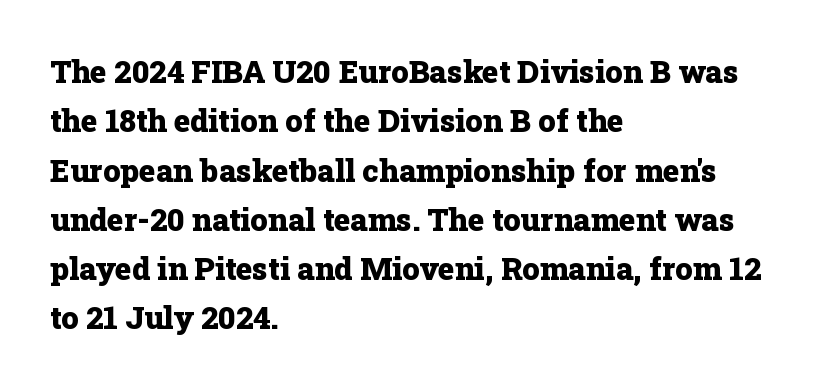
The image shows 31 px heavy serif type, upright; set left-aligned, normal line spacing (1.59x), normal letter spacing, not underlined; low stroke contrast and a medium x-height.
